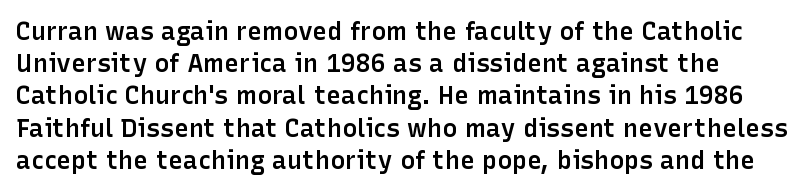
The image shows 25 px text type, upright; set normal line spacing (1.29x), normal letter spacing, not underlined.
